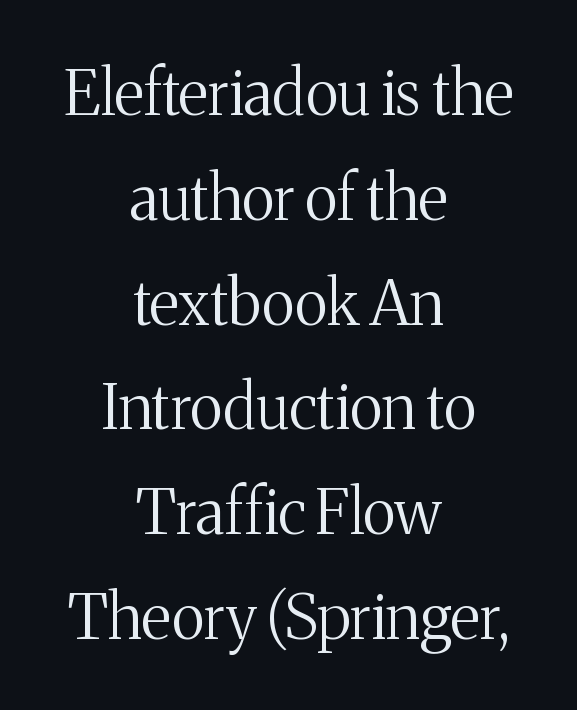
{"serif": "yes", "italic": "no", "bold": "no", "weight": "regular", "width": "normal", "stroke_contrast": "medium", "x_height": "medium", "monospaced": "no", "underline": "no", "align": "center", "line_spacing": "normal", "line_spacing_ratio": 1.69, "letter_spacing": "normal", "letter_spacing_em": 0.0, "glyph_px": 62}
